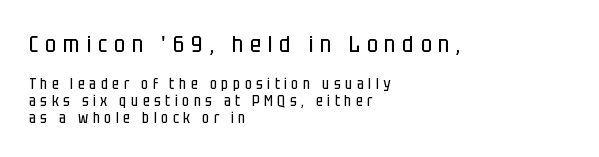
{"italic": "no", "bold": "no", "underline": "no", "align": "left", "line_spacing": "tight", "line_spacing_ratio": 1.14, "letter_spacing": "wide", "letter_spacing_em": 0.3, "larger_block": "first", "size_ratio": 1.53, "glyph_px": 23}
